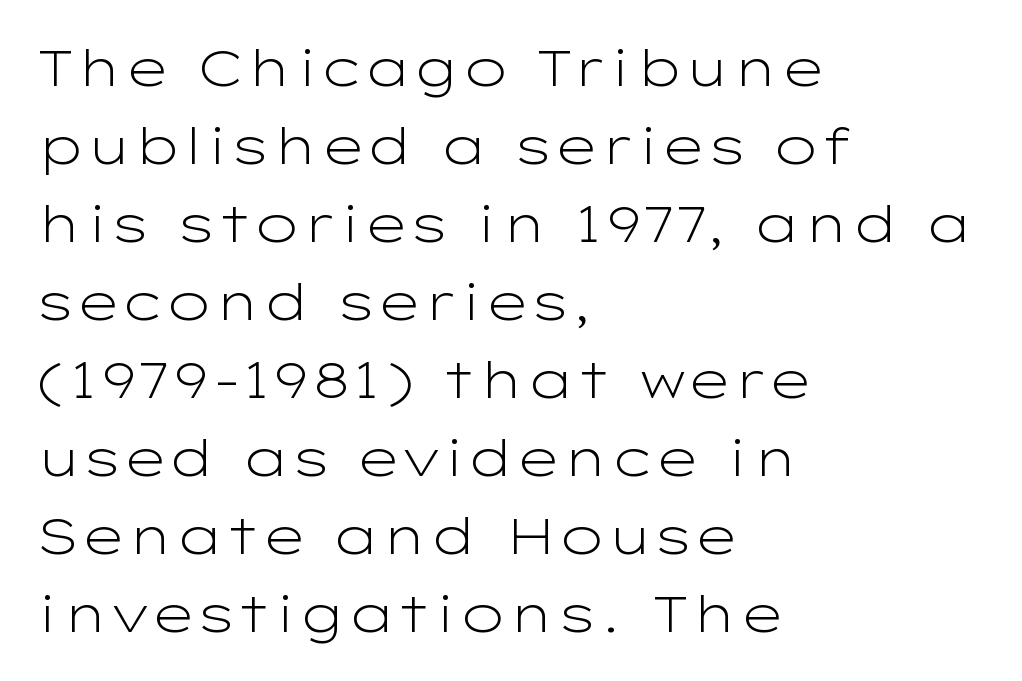
Q: Is the text bold? A: No.
Q: Is the text italic (slanted)? A: No, it is upright.
Q: Is the typeface a serif or a sans-serif typeface? A: Sans-serif.
Q: Is the text underlined? A: No.
Q: How is the paragraph aligned? A: Left-aligned.
Q: Is the spacing between letters normal or unusually wide? A: Normal.
Q: Is the spacing between lines tight, normal or loose? A: Normal.
Q: Width (condensed, normal, or wide)? A: Wide.
Q: Stroke contrast? A: Low.
Q: x-height? A: Medium.
Q: Monospaced? A: No.
